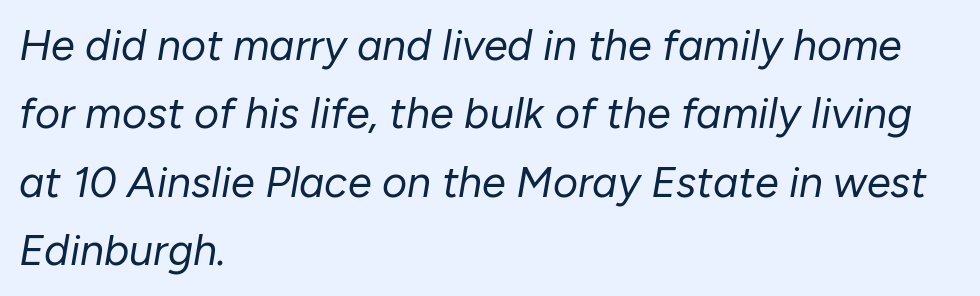
{"italic": "yes", "lean": "right", "slant_degrees": 10, "bold": "no", "weight": "regular", "width": "normal", "stroke_contrast": "low", "x_height": "medium", "monospaced": "no", "underline": "no", "align": "left", "line_spacing": "normal", "line_spacing_ratio": 1.59, "letter_spacing": "normal", "letter_spacing_em": 0.0, "glyph_px": 43}
